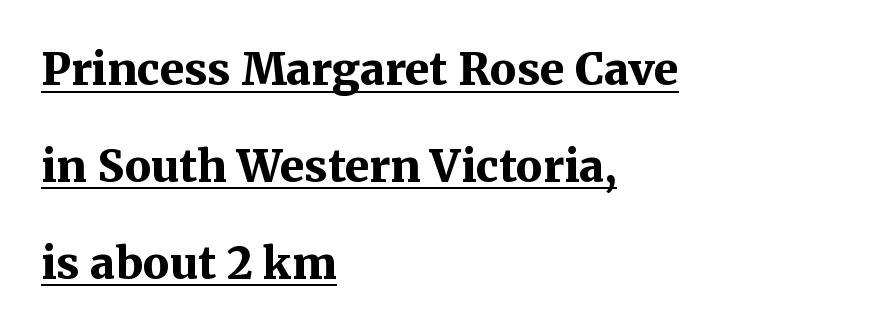
Q: Is the text bold? A: Yes.
Q: Is the text italic (slanted)? A: No, it is upright.
Q: Is the typeface a serif or a sans-serif typeface? A: Serif.
Q: Is the text underlined? A: Yes.
Q: How is the paragraph aligned? A: Left-aligned.
Q: Is the spacing between letters normal or unusually wide? A: Normal.
Q: Is the spacing between lines tight, normal or loose? A: Loose.
Q: Width (condensed, normal, or wide)? A: Normal.
Q: Stroke contrast? A: Medium.
Q: x-height? A: Medium.
Q: Monospaced? A: No.
